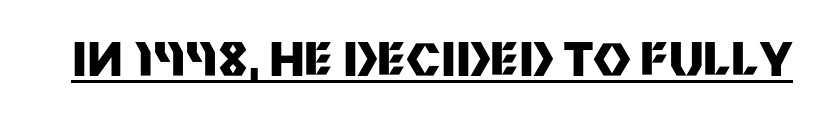
The strokes are fattened all the way to bold. You can tell it's not italic because the verticals are truly vertical. The designer went with a sans here, leaving each stem footless. The passage shown is underscored from start to finish. Do the characters align in a grid? No, the font is proportional. The horizontal fit of the characters is conventional and even.
